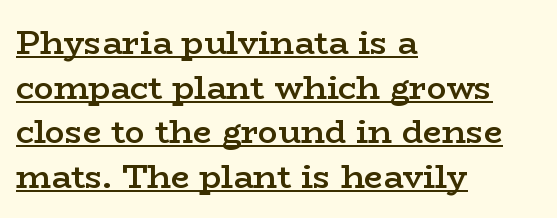
Q: Is the text bold? A: Semi-bold.
Q: Is the text italic (slanted)? A: No, it is upright.
Q: Is the typeface a serif or a sans-serif typeface? A: Serif.
Q: Is the text underlined? A: Yes.
Q: How is the paragraph aligned? A: Left-aligned.
Q: Is the spacing between letters normal or unusually wide? A: Normal.
Q: Is the spacing between lines tight, normal or loose? A: Normal.
Q: Width (condensed, normal, or wide)? A: Wide.
Q: Stroke contrast? A: Low.
Q: x-height? A: Medium.
Q: Monospaced? A: No.
